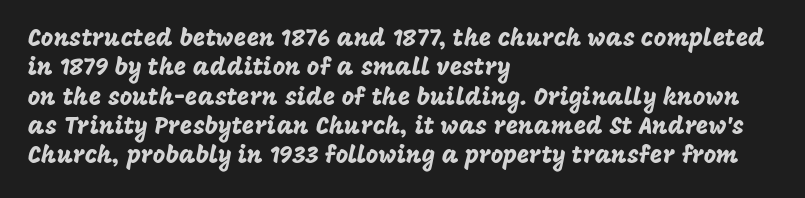
The letterforms sit shoulder to shoulder at normal distance. The setting favours the left margin, as ordinary paragraphs usually do. Decoration check: the copy has no underline.
